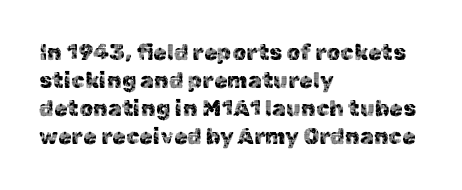
Style check: upright. Decoration check: the copy has no underline. The gaps between neighbouring characters are ordinary and unremarkable. This sample is left-justified, so line endings fall wherever the words run out. The rows are spaced the way most documents space them.
